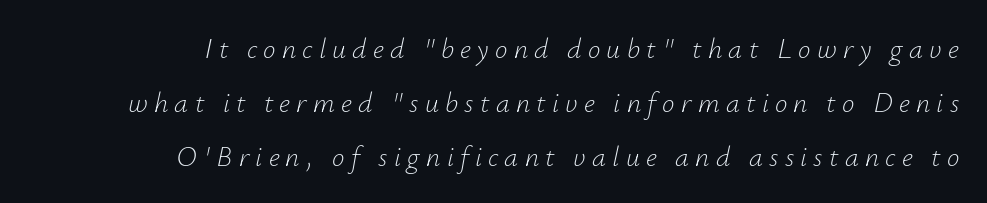
Quick note: underline off. A typesetter would call this leading open, well beyond the default. This sample uses an oblique cut, with every glyph tilted off the vertical. Looks like regular typesetting: each glyph gets only the width it needs.
